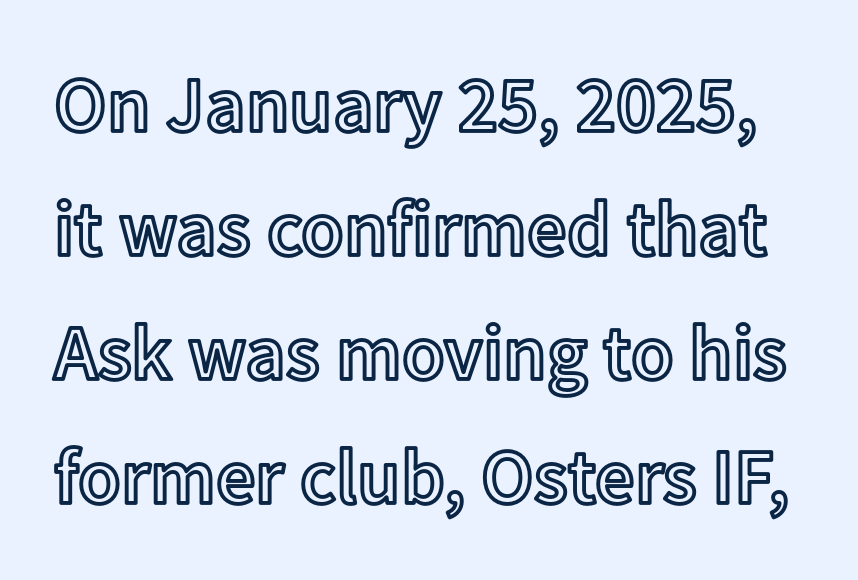
Characters remain perfectly vertical along every line. Does the leading feel generous? No, just average. Looks like regular typesetting: each glyph gets only the width it needs. Rule under the text: the space is simply empty. Observe the ordinary spacing: letters are neighbours, not strangers.
